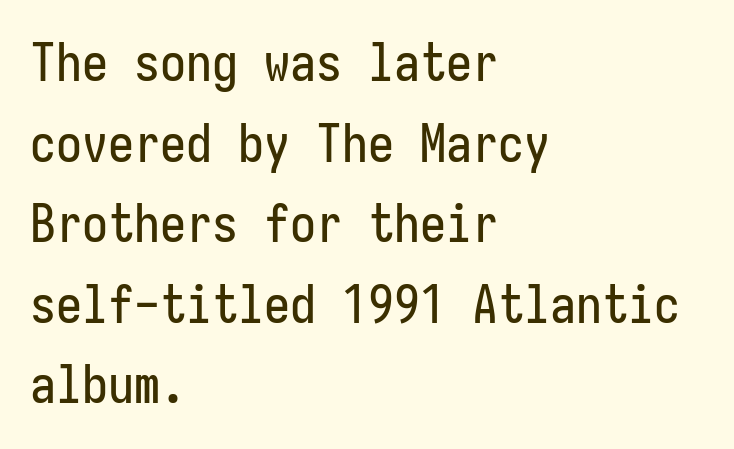
The image shows 52 px condensed sans-serif type, upright, monospaced; set left-aligned, normal line spacing (1.55x), normal letter spacing, not underlined; low stroke contrast and a medium x-height.
